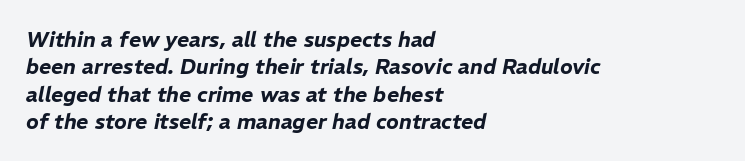
{"italic": "yes", "lean": "right", "slant_degrees": 11, "underline": "no", "align": "left", "line_spacing": "normal", "line_spacing_ratio": 1.3, "letter_spacing": "normal", "letter_spacing_em": 0.0, "glyph_px": 21}
